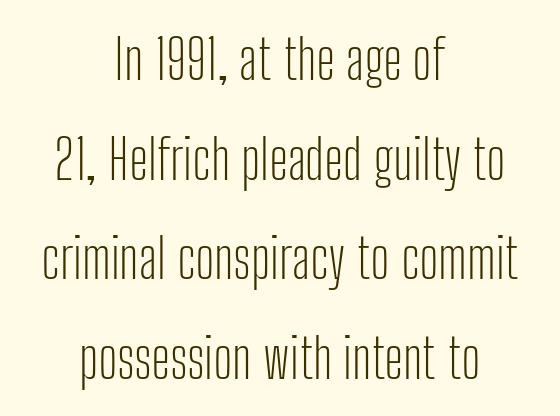
Q: Is the text bold? A: No.
Q: Is the text italic (slanted)? A: No, it is upright.
Q: Is the typeface a serif or a sans-serif typeface? A: Sans-serif.
Q: Is the text underlined? A: No.
Q: How is the paragraph aligned? A: Centered.
Q: Is the spacing between letters normal or unusually wide? A: Normal.
Q: Width (condensed, normal, or wide)? A: Condensed.
Q: Stroke contrast? A: Low.
Q: x-height? A: Medium.
Q: Monospaced? A: No.
